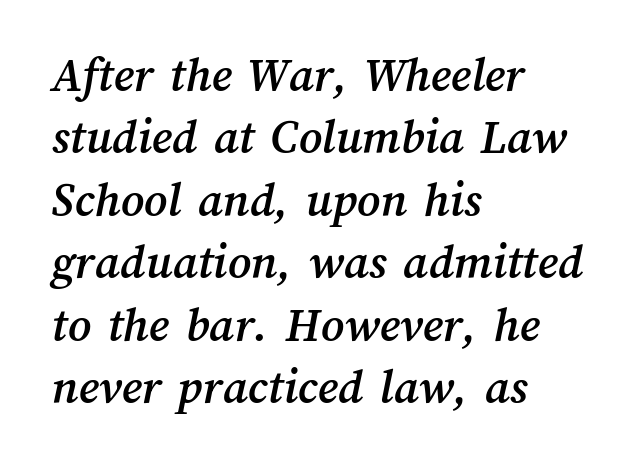
This sample uses plain, unmodified letter spacing. The passage shown is typed in a proportional face where columns would drift. What's the leading like? Ordinary, nothing unusual. Visually the block forms a straight wall on the left and a jagged coastline on the right. The specimen omits any rule beneath the text block's lines.
